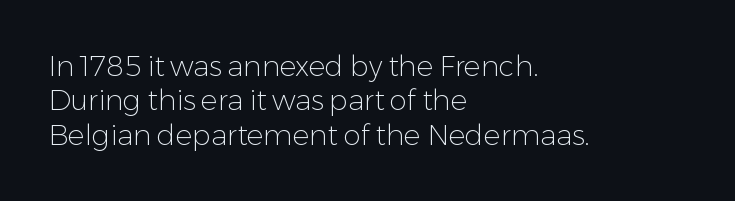
{"serif": "no", "italic": "no", "bold": "no", "weight": "light", "width": "normal", "stroke_contrast": "low", "x_height": "medium", "monospaced": "no", "underline": "no", "align": "left", "line_spacing_ratio": 1.23, "letter_spacing": "normal", "letter_spacing_em": 0.0, "glyph_px": 28}
